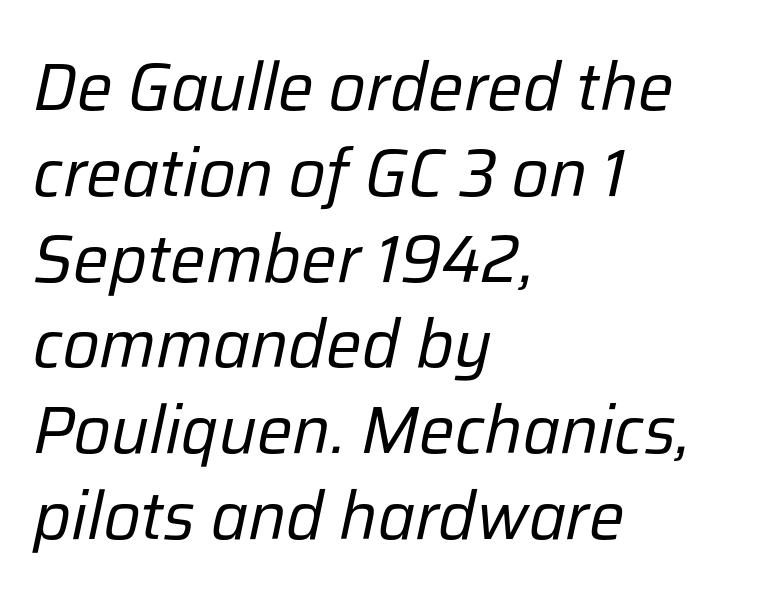
{"italic": "yes", "lean": "right", "slant_degrees": 12, "bold": "no", "weight": "regular", "width": "normal", "stroke_contrast": "low", "x_height": "medium", "monospaced": "no", "underline": "no", "align": "left", "line_spacing": "normal", "line_spacing_ratio": 1.28, "letter_spacing": "normal", "letter_spacing_em": 0.0, "glyph_px": 67}
